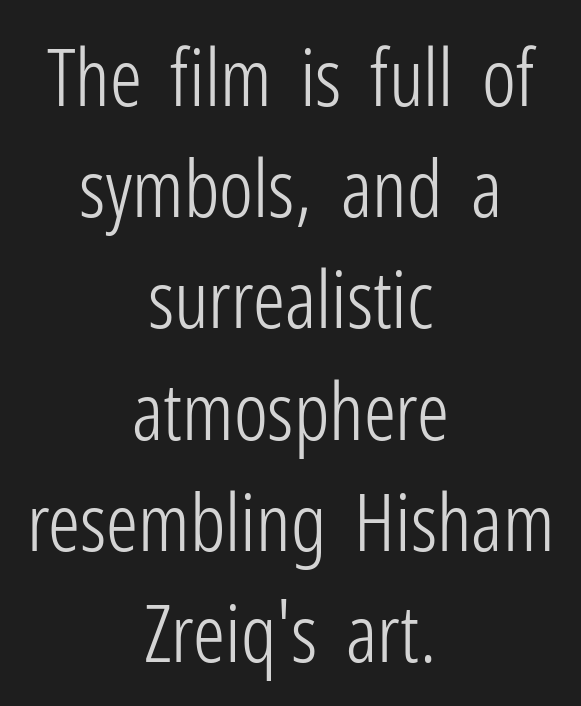
{"serif": "no", "italic": "no", "bold": "no", "weight": "light", "width": "condensed", "stroke_contrast": "low", "x_height": "medium", "monospaced": "no", "underline": "no", "align": "center", "line_spacing": "normal", "line_spacing_ratio": 1.39, "letter_spacing": "normal", "letter_spacing_em": 0.0, "glyph_px": 80}
